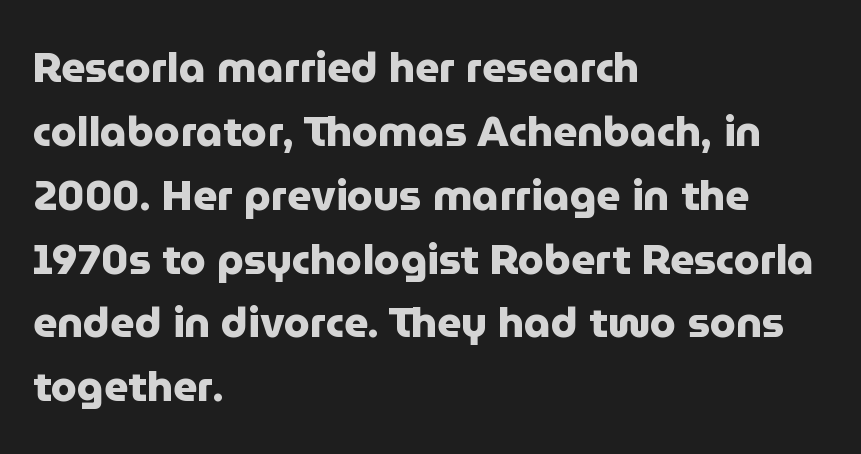
{"serif": "no", "italic": "no", "bold": "yes", "weight": "heavy", "width": "normal", "stroke_contrast": "low", "x_height": "medium", "monospaced": "no", "underline": "no", "align": "left", "line_spacing": "normal", "line_spacing_ratio": 1.52, "letter_spacing": "normal", "letter_spacing_em": 0.0, "glyph_px": 42}
